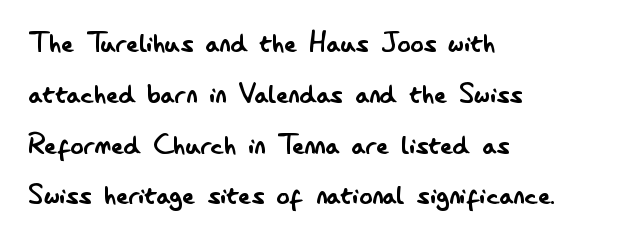
Q: Is the text bold? A: No.
Q: Is the text italic (slanted)? A: No, it is upright.
Q: Is the typeface a serif or a sans-serif typeface? A: Sans-serif.
Q: Is the text underlined? A: No.
Q: How is the paragraph aligned? A: Left-aligned.
Q: Is the spacing between letters normal or unusually wide? A: Normal.
Q: Is the spacing between lines tight, normal or loose? A: Normal.
Q: Width (condensed, normal, or wide)? A: Condensed.
Q: Stroke contrast? A: Low.
Q: x-height? A: Small.
Q: Monospaced? A: No.
